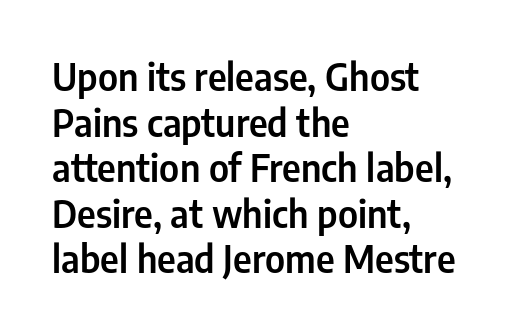
{"serif": "no", "italic": "no", "width": "condensed", "stroke_contrast": "low", "x_height": "medium", "monospaced": "no", "underline": "no", "align": "left", "line_spacing_ratio": 1.23, "letter_spacing": "normal", "letter_spacing_em": 0.0, "glyph_px": 37}
